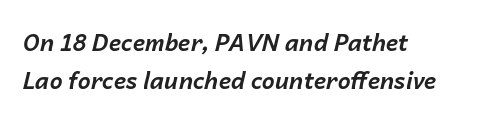
{"italic": "yes", "lean": "right", "slant_degrees": 14, "bold": "yes", "underline": "no", "align": "left", "line_spacing": "normal", "line_spacing_ratio": 1.64, "letter_spacing": "normal", "letter_spacing_em": 0.0, "glyph_px": 23}
